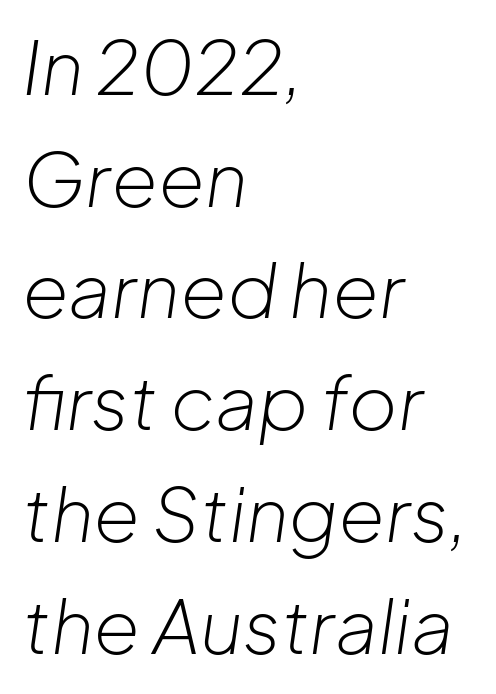
The image shows 75 px light type, italic (leaning right); set left-aligned, normal line spacing (1.49x), normal letter spacing, not underlined; low stroke contrast and a medium x-height.
